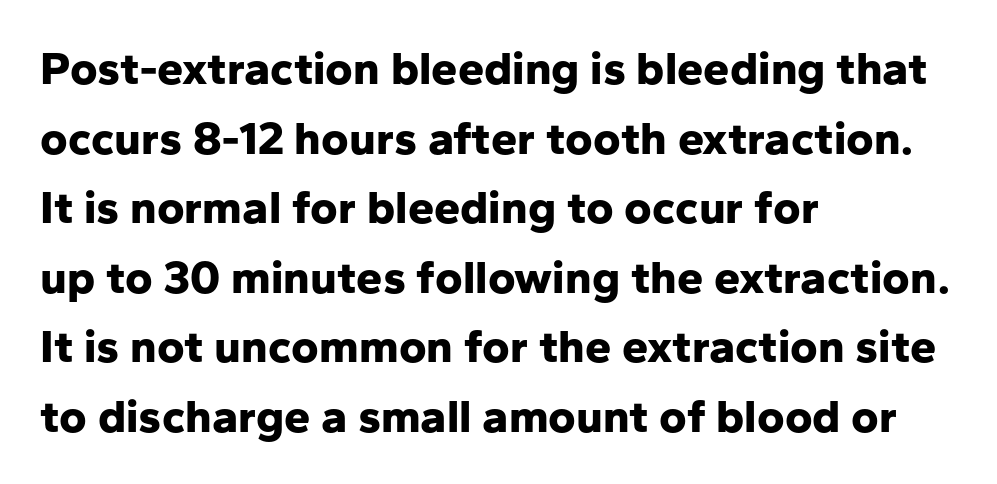
Q: Is the text bold? A: Yes.
Q: Is the text italic (slanted)? A: No, it is upright.
Q: Is the typeface a serif or a sans-serif typeface? A: Sans-serif.
Q: Is the text underlined? A: No.
Q: How is the paragraph aligned? A: Left-aligned.
Q: Is the spacing between letters normal or unusually wide? A: Normal.
Q: Is the spacing between lines tight, normal or loose? A: Normal.
Q: Width (condensed, normal, or wide)? A: Normal.
Q: Stroke contrast? A: Low.
Q: x-height? A: Medium.
Q: Monospaced? A: No.
